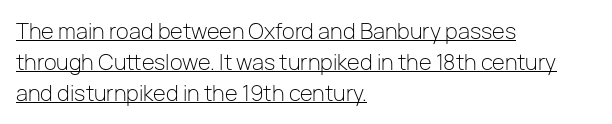
{"italic": "no", "bold": "no", "underline": "yes", "align": "left", "line_spacing": "normal", "line_spacing_ratio": 1.47, "letter_spacing": "normal", "letter_spacing_em": 0.0, "glyph_px": 21}
